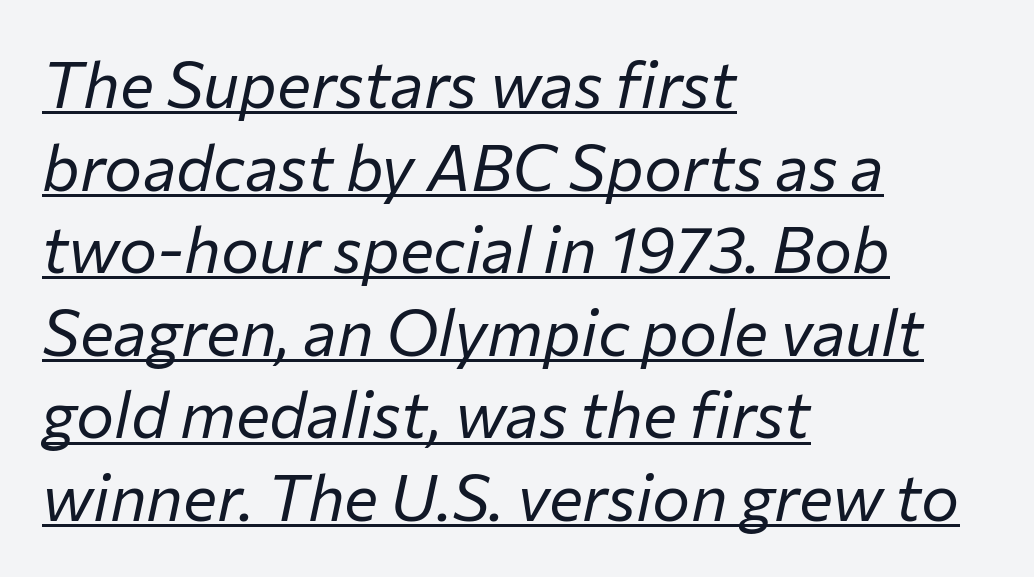
The image shows 64 px regular-weight type, italic (leaning right); set left-aligned, normal line spacing (1.29x), normal letter spacing, underlined; low stroke contrast and a medium x-height.
